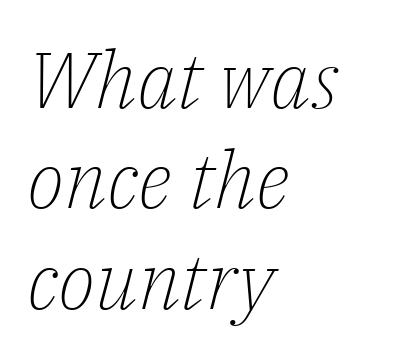
Slant detected: the letters are inclined. Normally led — the rows are evenly, conventionally spaced. Here the glyphs are tracked normally, forming tight word shapes. Weight: in the light-to-regular range. Plain, unruled lines of type. One-word summary of the alignment: left.
